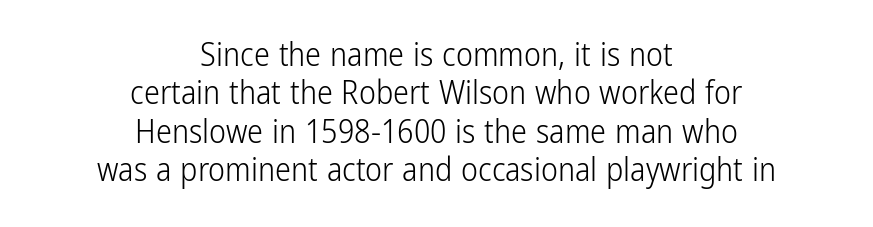
{"serif": "no", "italic": "no", "bold": "no", "weight": "light", "width": "condensed", "stroke_contrast": "low", "x_height": "medium", "monospaced": "no", "underline": "no", "align": "center", "line_spacing_ratio": 1.2, "letter_spacing": "normal", "letter_spacing_em": 0.0, "glyph_px": 32}
